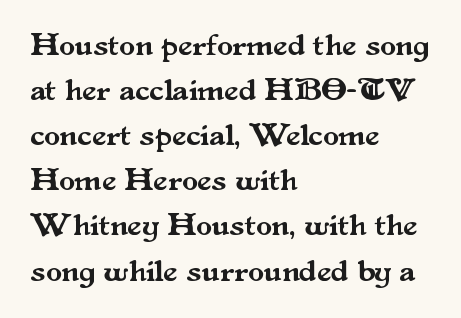
{"serif": "yes", "italic": "no", "width": "normal", "stroke_contrast": "medium", "x_height": "small", "monospaced": "no", "underline": "no", "align": "left", "line_spacing": "normal", "line_spacing_ratio": 1.41, "letter_spacing": "normal", "letter_spacing_em": 0.0, "glyph_px": 32}
